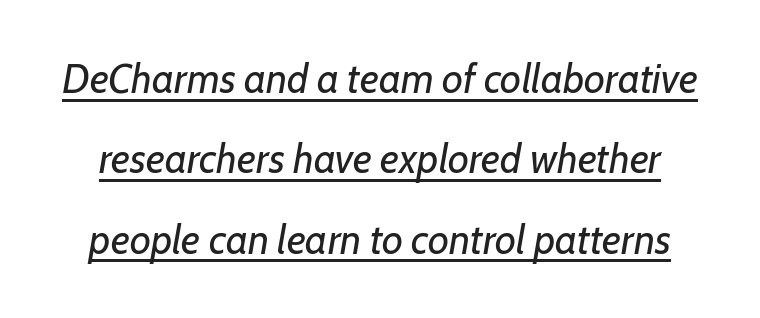
The letters look calm and open, with moderate or lighter stems. These lines keep a tight, regular rhythm from letter to letter. Rendered with sloped, italic letterforms. Spacing verdict: proportional, widths tailored to each character. Decoration check: the copy is underlined. Leading: increased.
